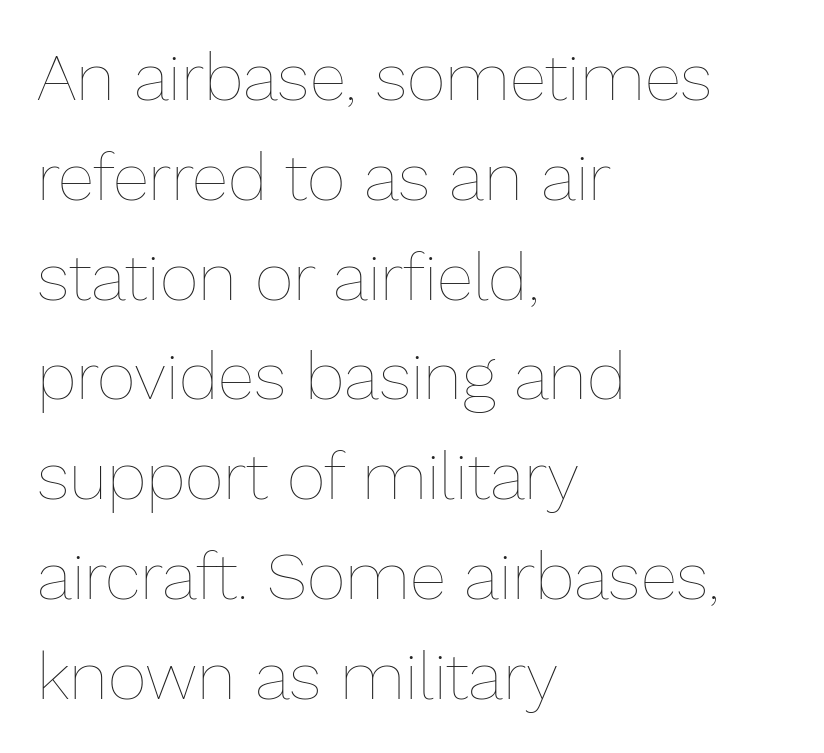
Q: Is the text bold? A: No.
Q: Is the text italic (slanted)? A: No, it is upright.
Q: Is the text underlined? A: No.
Q: How is the paragraph aligned? A: Left-aligned.
Q: Is the spacing between letters normal or unusually wide? A: Normal.
Q: Is the spacing between lines tight, normal or loose? A: Normal.
Q: Width (condensed, normal, or wide)? A: Normal.
Q: Stroke contrast? A: Low.
Q: x-height? A: Medium.
Q: Monospaced? A: No.
